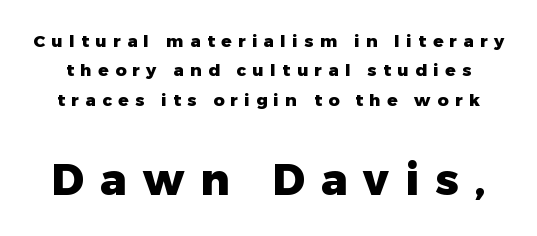
{"serif": "no", "italic": "no", "bold": "yes", "weight": "heavy", "width": "normal", "stroke_contrast": "low", "x_height": "medium", "monospaced": "no", "underline": "no", "line_spacing_ratio": 1.73, "letter_spacing": "wide", "letter_spacing_em": 0.38, "larger_block": "second", "size_ratio": 2.53, "glyph_px": 43}
